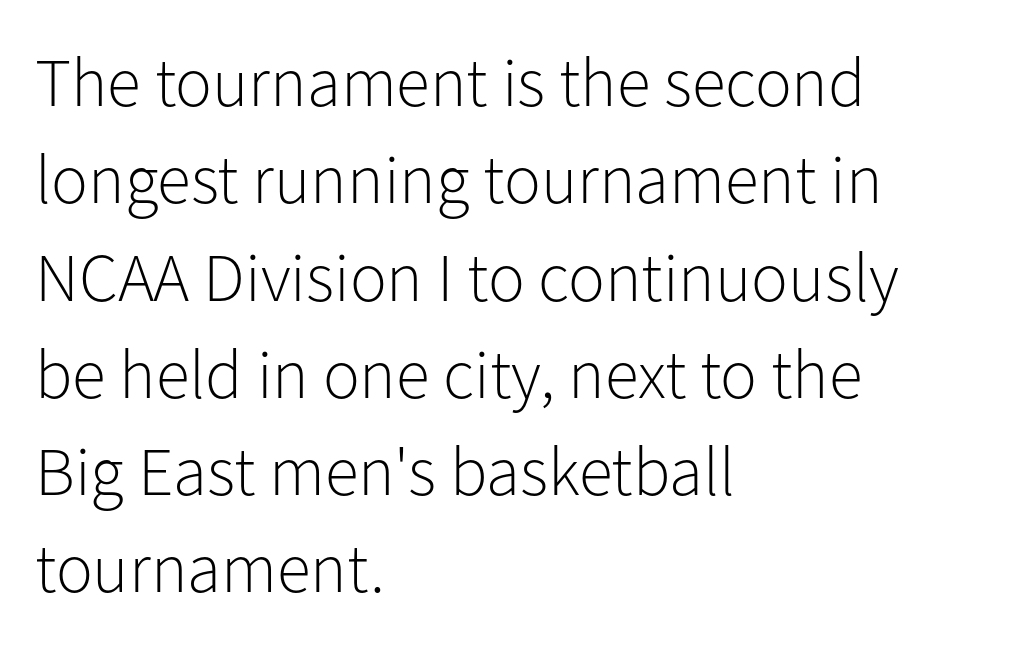
The image shows 69 px light sans-serif type, upright; set left-aligned, normal line spacing (1.41x), normal letter spacing, not underlined; low stroke contrast and a medium x-height.
